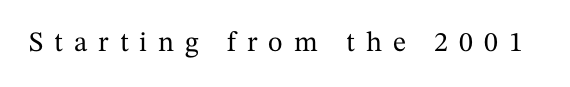
Q: Is the text italic (slanted)? A: No, it is upright.
Q: Is the typeface a serif or a sans-serif typeface? A: Serif.
Q: Is the text underlined? A: No.
Q: Is the spacing between letters normal or unusually wide? A: Unusually wide.
Q: Width (condensed, normal, or wide)? A: Normal.
Q: Stroke contrast? A: Medium.
Q: x-height? A: Medium.
Q: Monospaced? A: No.
